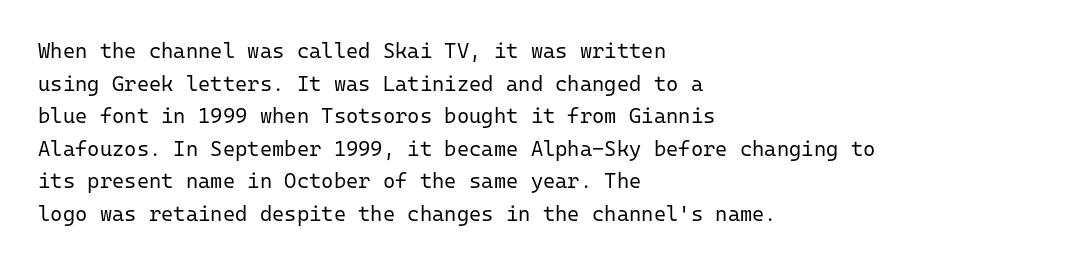
The image shows 21 px text type, upright; set left-aligned, normal line spacing (1.55x), normal letter spacing, not underlined.
